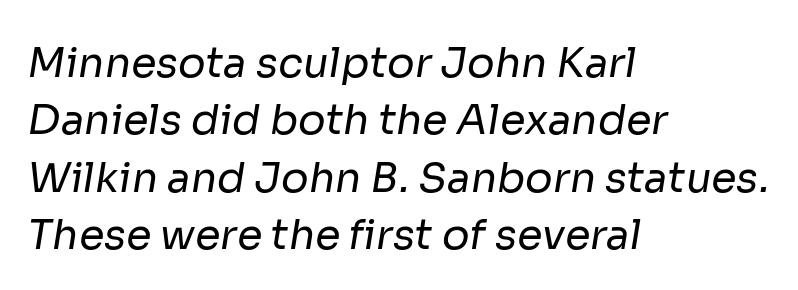
The image shows 41 px regular-weight sans-serif type; set left-aligned, normal line spacing (1.4x), normal letter spacing, not underlined; low stroke contrast and a medium x-height.
